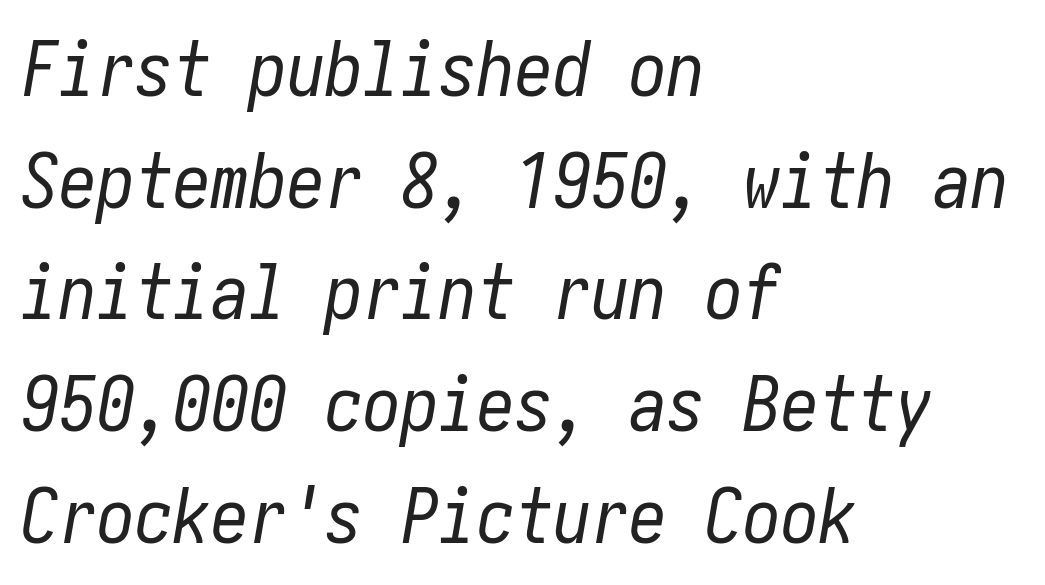
The image shows 76 px regular-weight, condensed type, italic (leaning right); set left-aligned, normal line spacing (1.47x), normal letter spacing, not underlined; low stroke contrast and a medium x-height.
